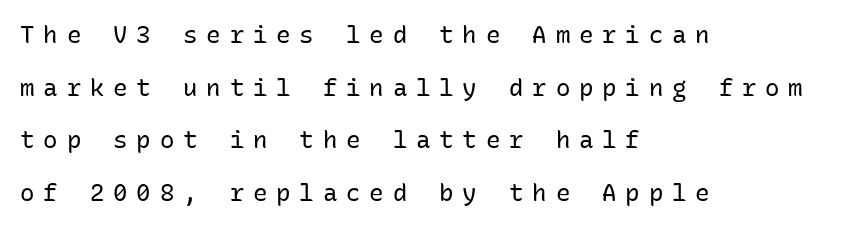
The image shows 24 px text type, upright; set left-aligned, loose line spacing (2.19x), unusually wide letter spacing (+0.37 em), not underlined.
